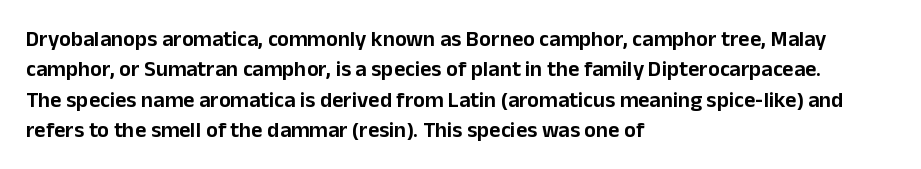
{"italic": "no", "underline": "no", "align": "left", "line_spacing": "normal", "line_spacing_ratio": 1.38, "letter_spacing": "normal", "letter_spacing_em": 0.0, "glyph_px": 22}
